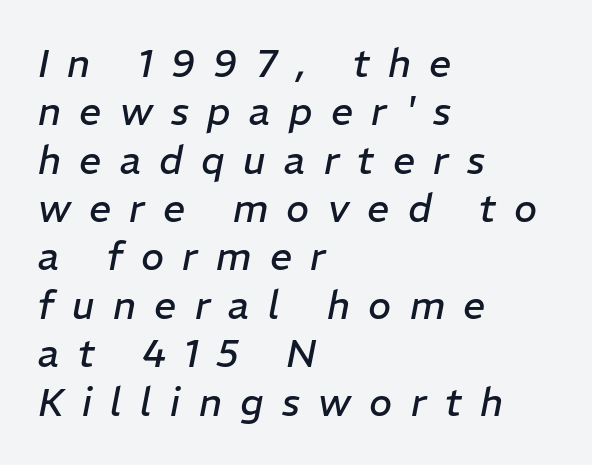
There is plenty of visible air inserted between adjacent glyphs. Every character sits at an angle, as italics do. Lines of text with bare space underneath. Each line starts at the same left margin while the right side varies. Proportional: the letters do not fall into vertical columns. This reads as an unemphasized weight, regular at the heaviest.
